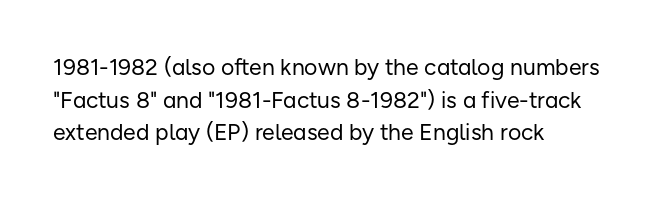
{"italic": "no", "bold": "no", "underline": "no", "align": "left", "line_spacing": "normal", "line_spacing_ratio": 1.42, "letter_spacing": "normal", "letter_spacing_em": 0.0, "glyph_px": 23}
